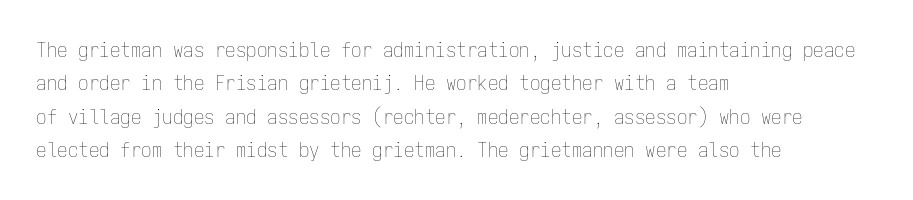
The image shows 21 px text type, upright; set left-aligned, normal line spacing (1.59x), normal letter spacing, not underlined.
